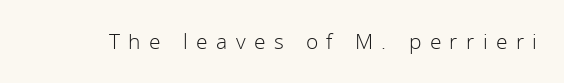
Q: Is the text bold? A: No.
Q: Is the text italic (slanted)? A: No, it is upright.
Q: Is the text underlined? A: No.
Q: Is the spacing between letters normal or unusually wide? A: Unusually wide.
